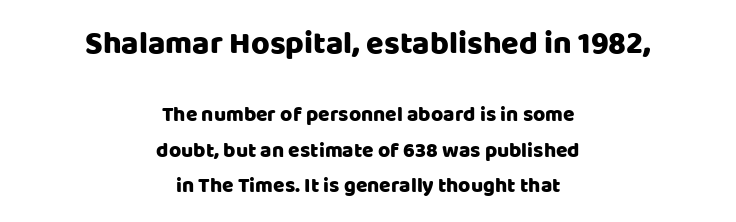
Q: Is the text italic (slanted)? A: No, it is upright.
Q: Is the typeface a serif or a sans-serif typeface? A: Sans-serif.
Q: Is the text underlined? A: No.
Q: How is the paragraph aligned? A: Centered.
Q: Is the spacing between letters normal or unusually wide? A: Normal.
Q: Is the spacing between lines tight, normal or loose? A: Normal.
Q: Which block of text is set in a larger size, the first (top) or the second (bottom)? A: The first (top) one.
Q: Width (condensed, normal, or wide)? A: Normal.
Q: Stroke contrast? A: Low.
Q: x-height? A: Large.
Q: Monospaced? A: No.
